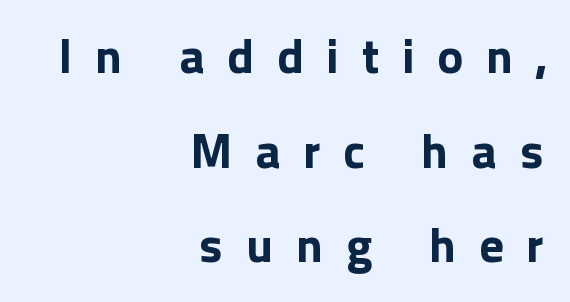
{"serif": "no", "italic": "no", "bold": "yes", "weight": "bold", "width": "normal", "x_height": "medium", "monospaced": "no", "underline": "no", "align": "right", "line_spacing": "loose", "line_spacing_ratio": 1.93, "letter_spacing": "wide", "letter_spacing_em": 0.46, "glyph_px": 49}
